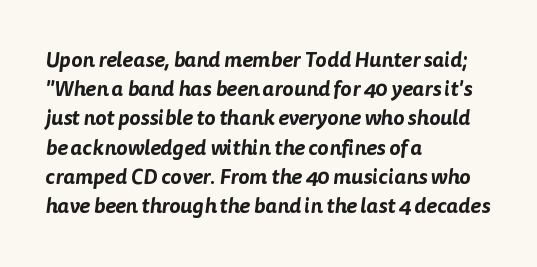
The image shows 21 px text type; set left-aligned, normal line spacing (1.39x), normal letter spacing, not underlined.
